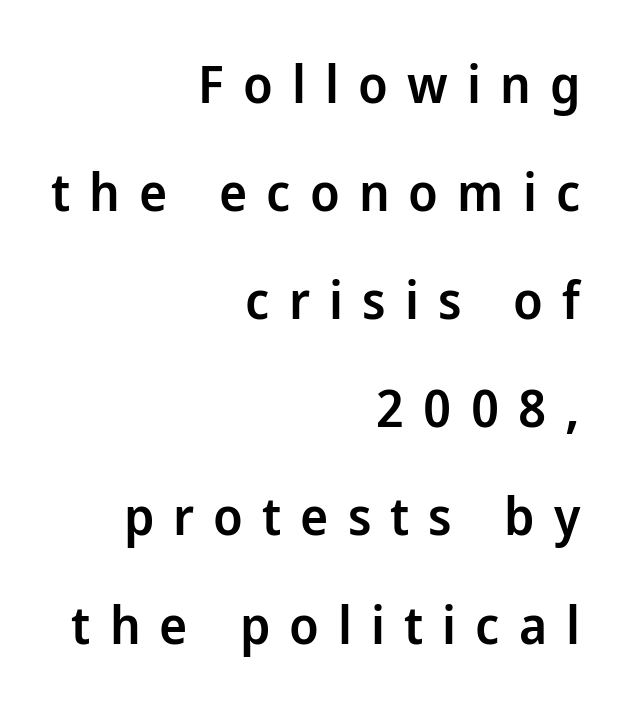
Q: Is the text bold? A: Semi-bold.
Q: Is the text italic (slanted)? A: No, it is upright.
Q: Is the typeface a serif or a sans-serif typeface? A: Sans-serif.
Q: Is the text underlined? A: No.
Q: How is the paragraph aligned? A: Right-aligned.
Q: Is the spacing between letters normal or unusually wide? A: Unusually wide.
Q: Is the spacing between lines tight, normal or loose? A: Loose.
Q: Width (condensed, normal, or wide)? A: Normal.
Q: Stroke contrast? A: Low.
Q: x-height? A: Medium.
Q: Monospaced? A: No.
